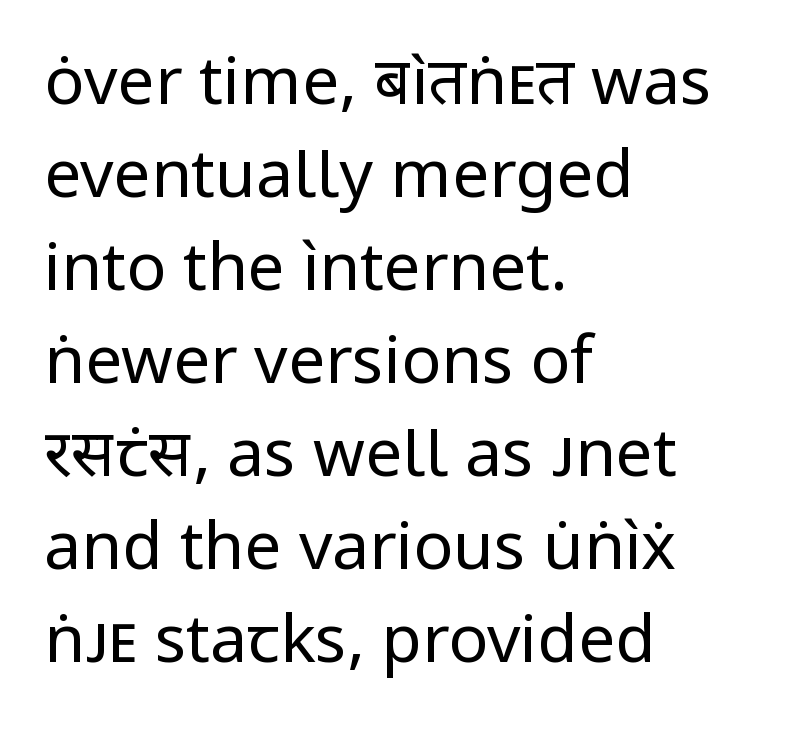
Q: Is the text bold? A: No.
Q: Is the text italic (slanted)? A: No, it is upright.
Q: Is the typeface a serif or a sans-serif typeface? A: Sans-serif.
Q: Is the text underlined? A: No.
Q: How is the paragraph aligned? A: Left-aligned.
Q: Is the spacing between letters normal or unusually wide? A: Normal.
Q: Is the spacing between lines tight, normal or loose? A: Normal.
Q: Width (condensed, normal, or wide)? A: Normal.
Q: Stroke contrast? A: Low.
Q: x-height? A: Medium.
Q: Monospaced? A: No.
